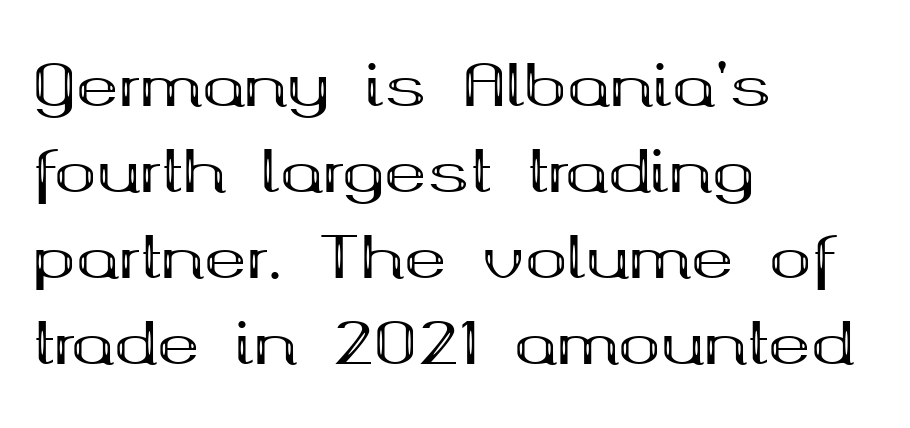
The image shows 57 px bold, wide serif type, upright; set left-aligned, normal line spacing (1.51x), normal letter spacing, not underlined; medium stroke contrast and a medium x-height.
